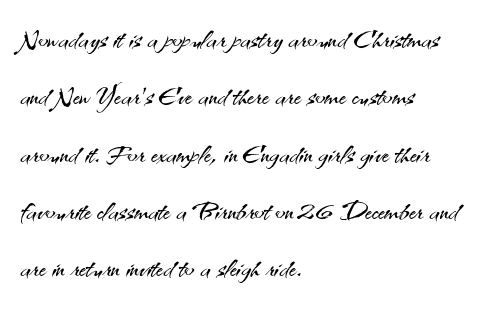
Each letter keeps its own natural width here, so spacing adapts to shape. Type without underlining. Think standard paragraph weight, or any step lighter than that.
